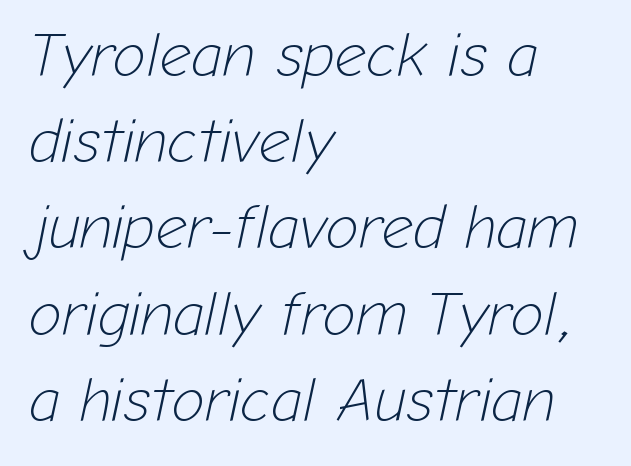
Looks like regular typesetting: each glyph gets only the width it needs. Anything drawn beneath the words? Only blank space. A light-to-regular cut is what we see here. This is oblique type, the kind used for emphasis or titles. Reading down the column, the eye jumps a familiar distance to each next line. Is the block centered? No — it sits flush against the left margin.
